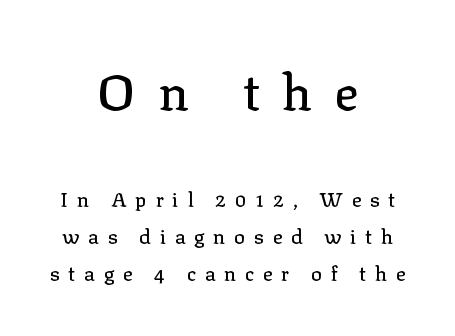
The image shows 50 px serif type, upright; set centered, line spacing 1.86x, unusually wide letter spacing (+0.44 em), not underlined; the first (top) block is 2.5x larger; low stroke contrast and a medium x-height.
